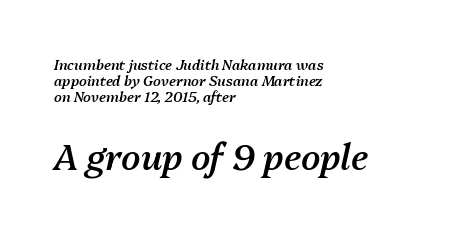
The space beneath each line is pristine and unruled. The leading is snug, giving the passage a crowded texture. Stems and bowls a touch heavier than normal — semibold. The horizontal fit of the characters is conventional and even. Small over large — that's the arrangement of the two blocks here. A student would call this left alignment; a typographer would say flush left, rag right.
